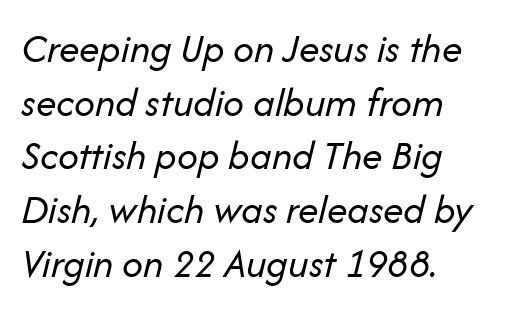
Q: Is the text bold? A: No.
Q: Is the text italic (slanted)? A: Yes, it leans right by about 14 degrees.
Q: Is the text underlined? A: No.
Q: How is the paragraph aligned? A: Left-aligned.
Q: Is the spacing between letters normal or unusually wide? A: Normal.
Q: Is the spacing between lines tight, normal or loose? A: Normal.
Q: Width (condensed, normal, or wide)? A: Normal.
Q: Stroke contrast? A: Low.
Q: x-height? A: Medium.
Q: Monospaced? A: No.
